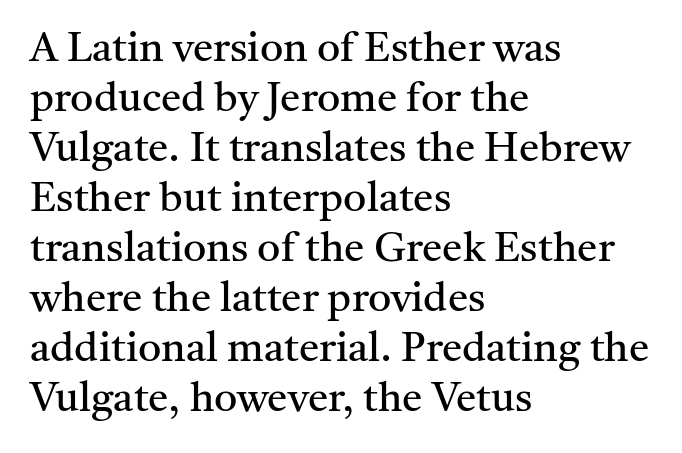
The image shows 41 px regular-weight serif type, upright; set left-aligned, line spacing 1.22x, normal letter spacing, not underlined; medium stroke contrast and a medium x-height.
